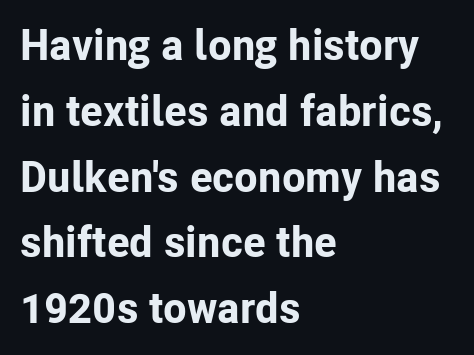
{"serif": "no", "italic": "no", "bold": "yes", "weight": "bold", "width": "normal", "stroke_contrast": "low", "x_height": "medium", "monospaced": "no", "underline": "no", "align": "left", "line_spacing": "normal", "line_spacing_ratio": 1.53, "letter_spacing": "normal", "letter_spacing_em": 0.0, "glyph_px": 43}
